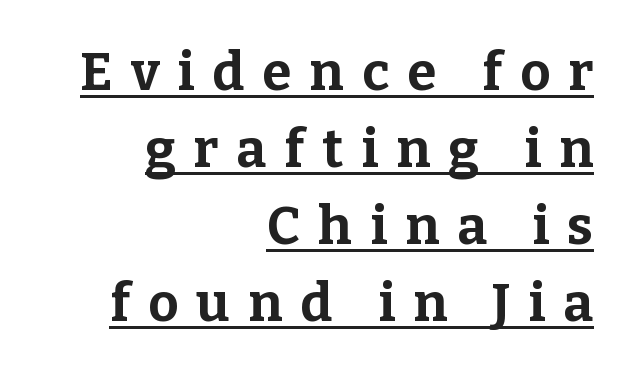
Q: Is the text bold? A: Yes.
Q: Is the text italic (slanted)? A: No, it is upright.
Q: Is the typeface a serif or a sans-serif typeface? A: Serif.
Q: Is the text underlined? A: Yes.
Q: How is the paragraph aligned? A: Right-aligned.
Q: Is the spacing between letters normal or unusually wide? A: Unusually wide.
Q: Is the spacing between lines tight, normal or loose? A: Normal.
Q: Width (condensed, normal, or wide)? A: Normal.
Q: Stroke contrast? A: Low.
Q: x-height? A: Medium.
Q: Monospaced? A: No.
